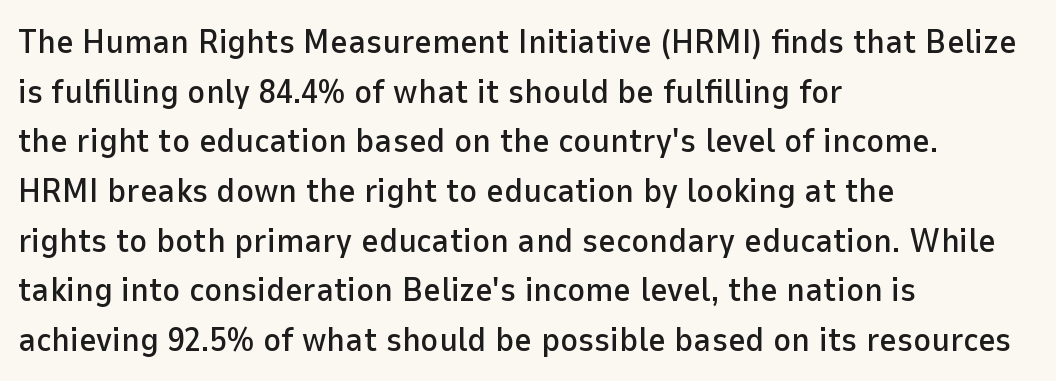
Q: Is the text italic (slanted)? A: No, it is upright.
Q: Is the typeface a serif or a sans-serif typeface? A: Sans-serif.
Q: Is the text underlined? A: No.
Q: How is the paragraph aligned? A: Left-aligned.
Q: Is the spacing between letters normal or unusually wide? A: Normal.
Q: Is the spacing between lines tight, normal or loose? A: Normal.
Q: Width (condensed, normal, or wide)? A: Normal.
Q: Stroke contrast? A: Low.
Q: x-height? A: Medium.
Q: Monospaced? A: No.
